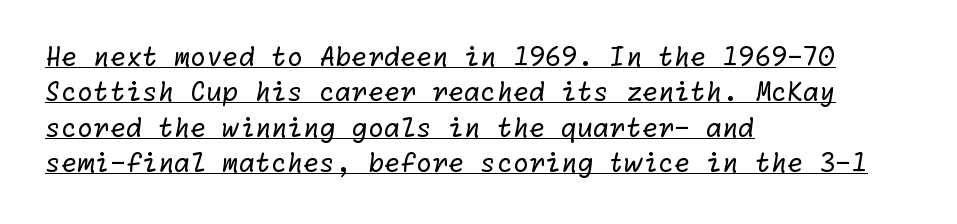
{"bold": "no", "underline": "yes", "align": "left", "line_spacing": "normal", "line_spacing_ratio": 1.36, "letter_spacing": "normal", "letter_spacing_em": 0.0, "glyph_px": 26}
